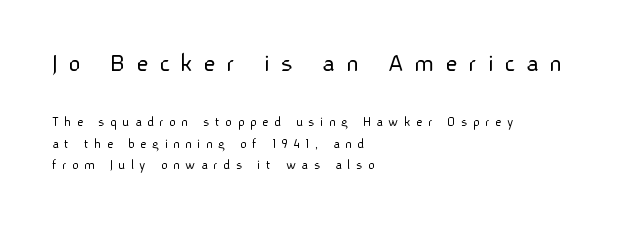
Q: Is the text bold? A: No.
Q: Is the text italic (slanted)? A: No, it is upright.
Q: Is the text underlined? A: No.
Q: How is the paragraph aligned? A: Left-aligned.
Q: Is the spacing between letters normal or unusually wide? A: Unusually wide.
Q: Is the spacing between lines tight, normal or loose? A: Normal.
Q: Which block of text is set in a larger size, the first (top) or the second (bottom)? A: The first (top) one.
